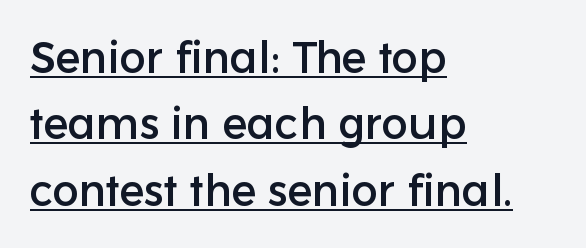
Posture: straight, roman, zero tilt. Stroke terminals: plain, sans-serif. Honestly, the row spacing looks completely unremarkable. You could call the tracking neutral — neither tight nor loose. What decoration does the sample have? An underline. The ragged edge is on the right, which tells us the setting is flush left.
